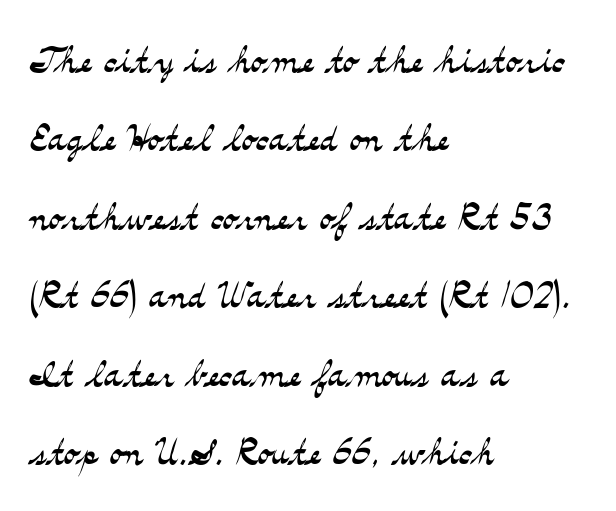
The image shows 50 px light, wide serif type; set left-aligned, normal line spacing (1.57x), normal letter spacing, not underlined; medium stroke contrast and a small x-height.
